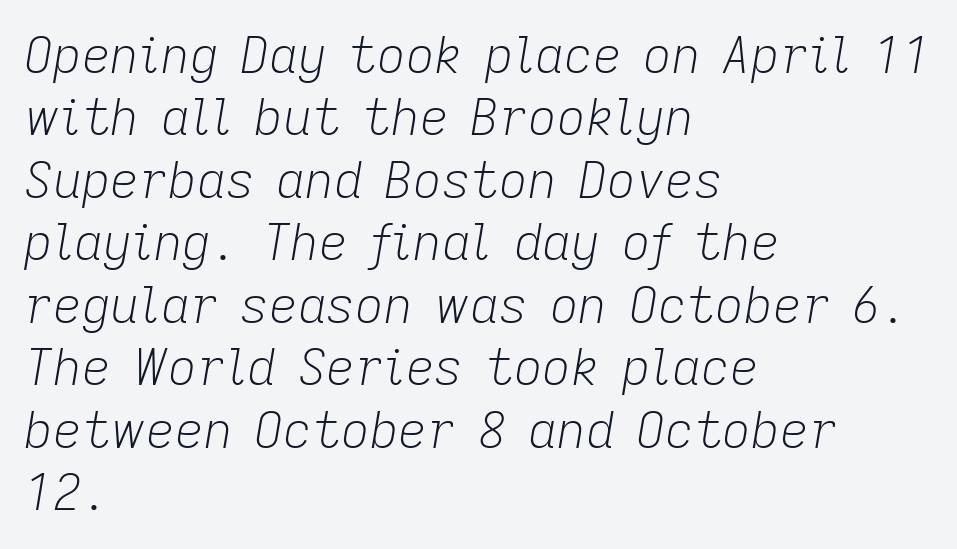
Each new line begins a customary step beneath the previous one. An italicized treatment has been applied to the whole sample. Descender tails drop into unmarked territory. Spacing verdict: proportional, widths tailored to each character.
